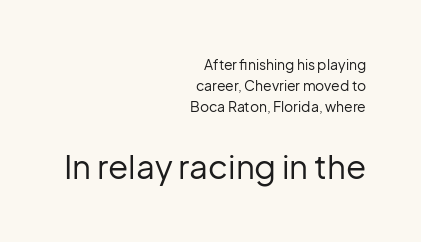
A typesetter would call this proportional, since set widths differ per character. The space between consecutive lines is moderate. The strip under each line holds only bare page. The text block is weighted toward the right margin, trailing off unevenly leftward. A light-to-regular cut is what we see here.
